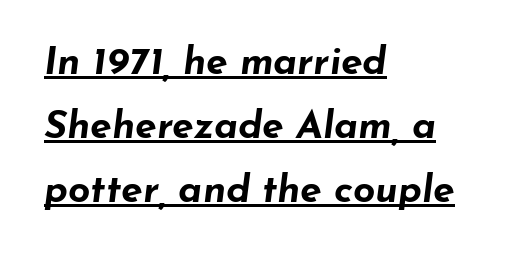
The image shows 39 px bold, wide type, italic (leaning right); set left-aligned, normal line spacing (1.64x), normal letter spacing, underlined; low stroke contrast and a small x-height.
